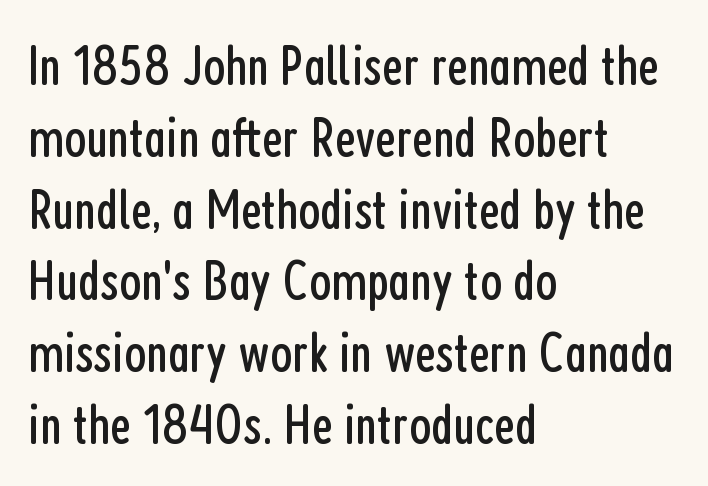
Q: Is the text bold? A: No.
Q: Is the text italic (slanted)? A: No, it is upright.
Q: Is the typeface a serif or a sans-serif typeface? A: Sans-serif.
Q: Is the text underlined? A: No.
Q: How is the paragraph aligned? A: Left-aligned.
Q: Is the spacing between letters normal or unusually wide? A: Normal.
Q: Is the spacing between lines tight, normal or loose? A: Normal.
Q: Width (condensed, normal, or wide)? A: Condensed.
Q: Stroke contrast? A: Low.
Q: x-height? A: Medium.
Q: Monospaced? A: No.
